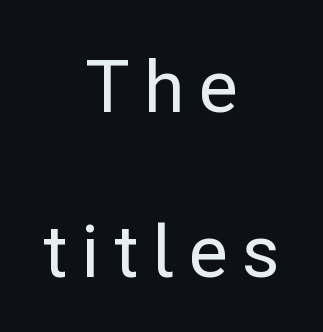
{"serif": "no", "italic": "no", "width": "normal", "stroke_contrast": "low", "x_height": "medium", "monospaced": "no", "underline": "no", "align": "center", "line_spacing": "loose", "line_spacing_ratio": 2.26, "glyph_px": 73}
